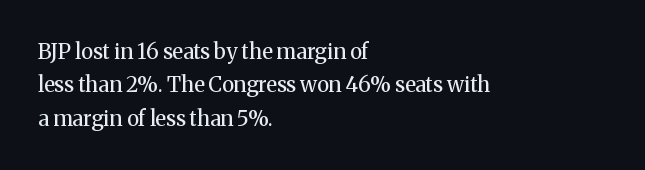
Q: Is the text bold? A: No.
Q: Is the text italic (slanted)? A: No, it is upright.
Q: Is the text underlined? A: No.
Q: How is the paragraph aligned? A: Left-aligned.
Q: Is the spacing between letters normal or unusually wide? A: Normal.
Q: Is the spacing between lines tight, normal or loose? A: Normal.
